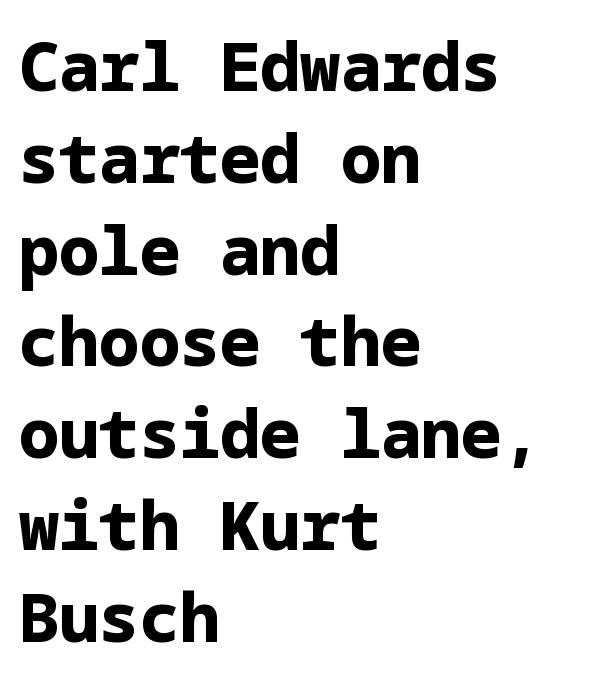
{"serif": "no", "italic": "no", "bold": "yes", "weight": "bold", "width": "normal", "stroke_contrast": "low", "x_height": "medium", "underline": "no", "align": "left", "line_spacing": "normal", "line_spacing_ratio": 1.37, "letter_spacing": "normal", "letter_spacing_em": 0.0, "glyph_px": 67}
